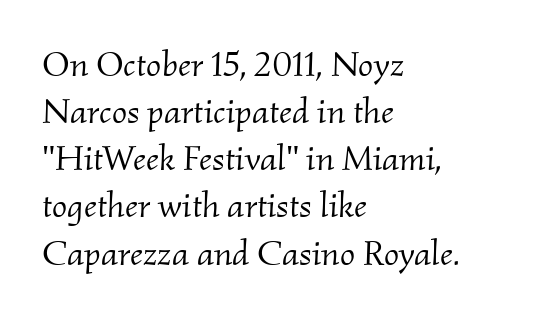
{"serif": "yes", "italic": "yes", "lean": "right", "slant_degrees": 2, "bold": "no", "weight": "light", "width": "normal", "stroke_contrast": "medium", "x_height": "small", "monospaced": "no", "underline": "no", "align": "left", "line_spacing": "normal", "line_spacing_ratio": 1.31, "letter_spacing": "normal", "letter_spacing_em": 0.0, "glyph_px": 36}
